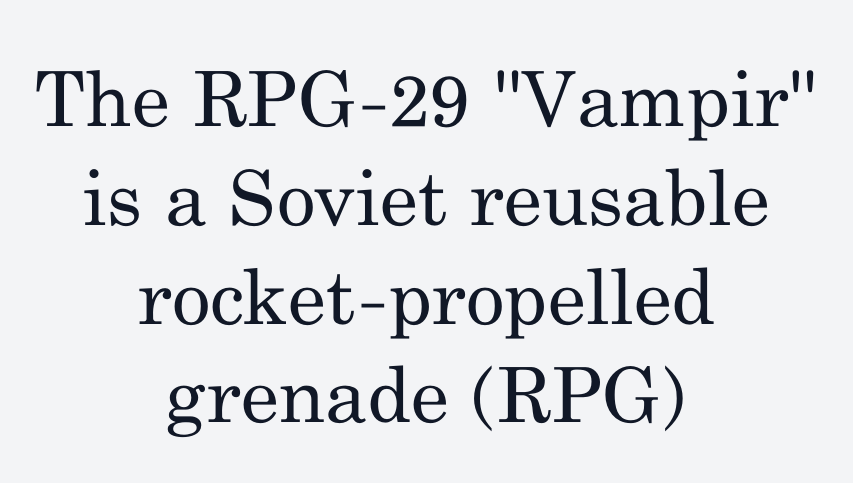
Q: Is the text bold? A: No.
Q: Is the text italic (slanted)? A: No, it is upright.
Q: Is the typeface a serif or a sans-serif typeface? A: Serif.
Q: Is the text underlined? A: No.
Q: How is the paragraph aligned? A: Centered.
Q: Is the spacing between letters normal or unusually wide? A: Normal.
Q: Is the spacing between lines tight, normal or loose? A: Normal.
Q: Width (condensed, normal, or wide)? A: Normal.
Q: Stroke contrast? A: Medium.
Q: x-height? A: Small.
Q: Monospaced? A: No.
